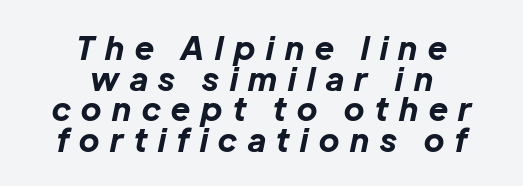
Q: Is the text bold? A: Yes.
Q: Is the text italic (slanted)? A: Yes, it leans right by about 12 degrees.
Q: Is the text underlined? A: No.
Q: How is the paragraph aligned? A: Centered.
Q: Is the spacing between letters normal or unusually wide? A: Unusually wide.
Q: Is the spacing between lines tight, normal or loose? A: Tight.
Q: Width (condensed, normal, or wide)? A: Normal.
Q: Stroke contrast? A: Low.
Q: x-height? A: Medium.
Q: Monospaced? A: No.
